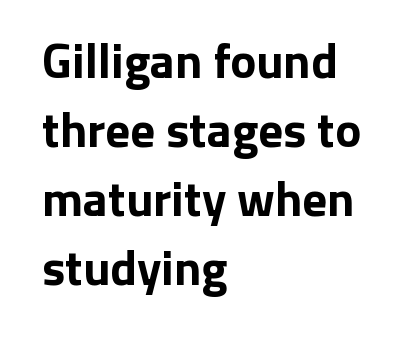
The image shows 49 px bold sans-serif type, upright; set left-aligned, normal line spacing (1.41x), normal letter spacing, not underlined; low stroke contrast and a medium x-height.
